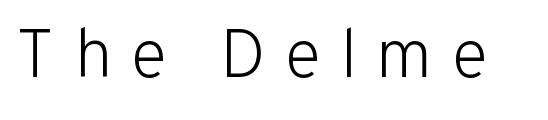
The image shows 69 px light sans-serif type, upright; set unusually wide letter spacing (+0.27 em), not underlined; low stroke contrast and a medium x-height.
